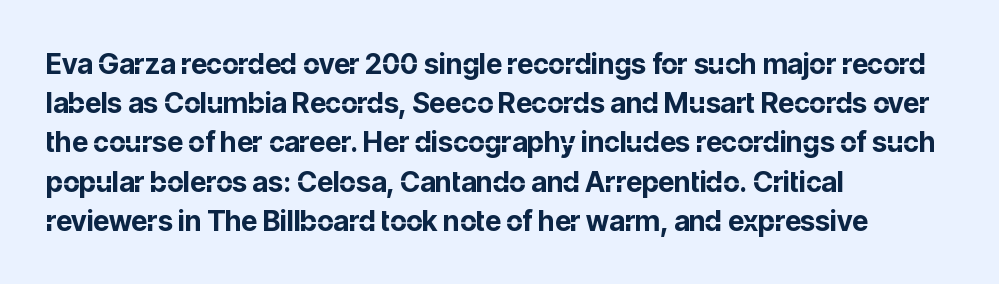
The image shows 28 px bold sans-serif type, upright; set left-aligned, normal line spacing (1.4x), normal letter spacing, not underlined; low stroke contrast and a medium x-height.
